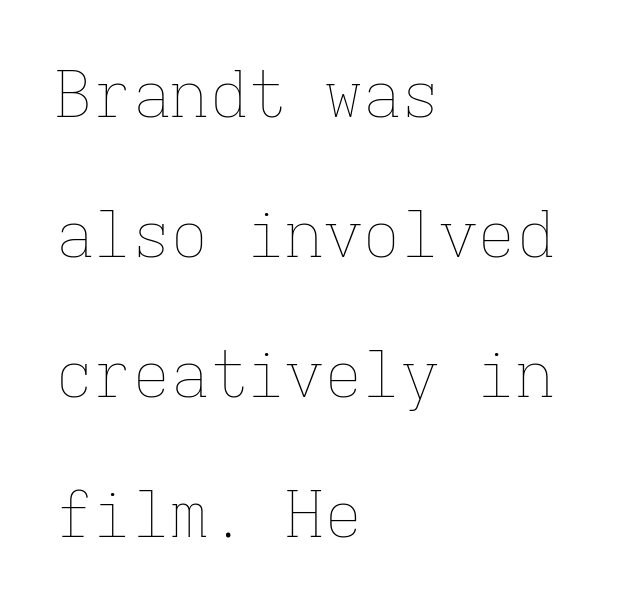
Q: Is the text bold? A: No.
Q: Is the text italic (slanted)? A: No, it is upright.
Q: Is the text underlined? A: No.
Q: How is the paragraph aligned? A: Left-aligned.
Q: Is the spacing between letters normal or unusually wide? A: Normal.
Q: Is the spacing between lines tight, normal or loose? A: Loose.
Q: Width (condensed, normal, or wide)? A: Normal.
Q: Stroke contrast? A: Low.
Q: x-height? A: Medium.
Q: Monospaced? A: Yes.
